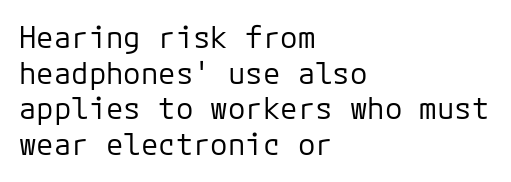
The image shows 29 px regular-weight sans-serif type, upright; set left-aligned, line spacing 1.23x, normal letter spacing, not underlined; low stroke contrast and a medium x-height.
